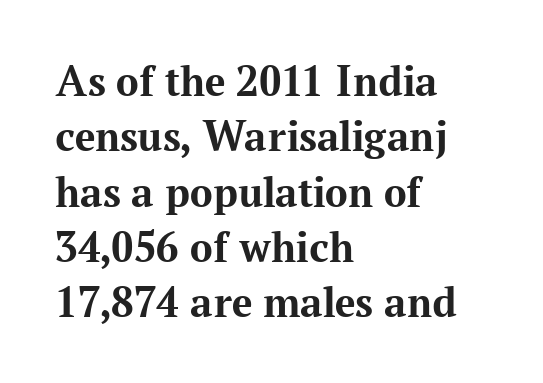
The image shows 45 px bold serif type, upright; set left-aligned, line spacing 1.23x, normal letter spacing, not underlined; medium stroke contrast and a medium x-height.
